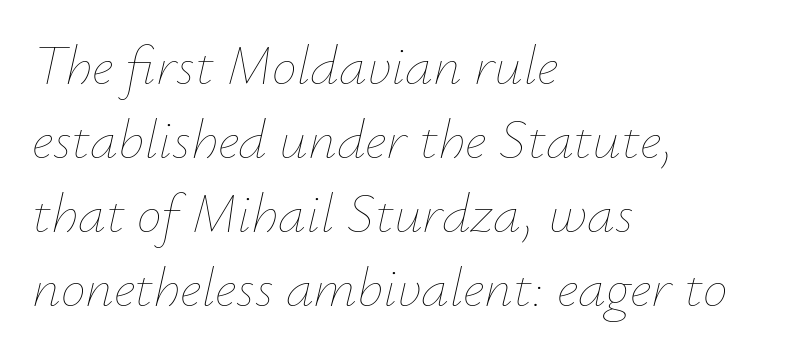
{"italic": "yes", "lean": "right", "slant_degrees": 12, "bold": "no", "weight": "thin", "width": "normal", "stroke_contrast": "low", "x_height": "small", "monospaced": "no", "underline": "no", "align": "left", "line_spacing": "normal", "line_spacing_ratio": 1.32, "letter_spacing": "normal", "letter_spacing_em": 0.0, "glyph_px": 56}
